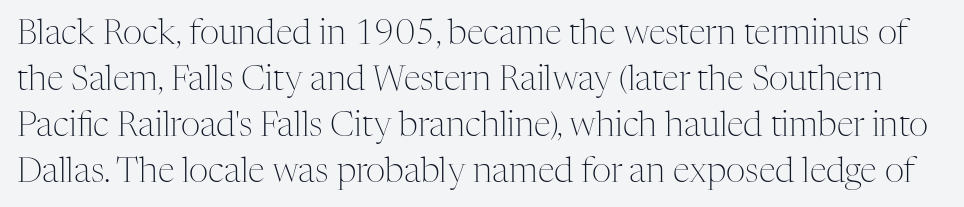
The image shows 34 px light serif type, upright; set normal line spacing (1.35x), normal letter spacing, not underlined; medium stroke contrast and a medium x-height.
